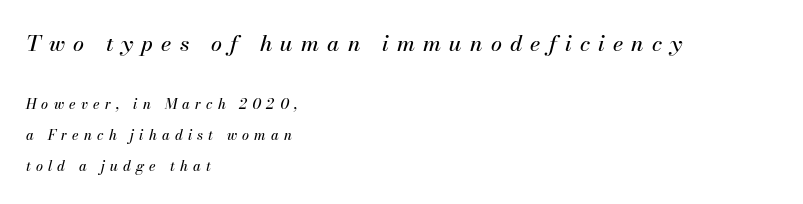
Q: Is the text italic (slanted)? A: Yes, it leans right by about 13 degrees.
Q: Is the text underlined? A: No.
Q: How is the paragraph aligned? A: Left-aligned.
Q: Is the spacing between letters normal or unusually wide? A: Unusually wide.
Q: Is the spacing between lines tight, normal or loose? A: Loose.
Q: Which block of text is set in a larger size, the first (top) or the second (bottom)? A: The first (top) one.
